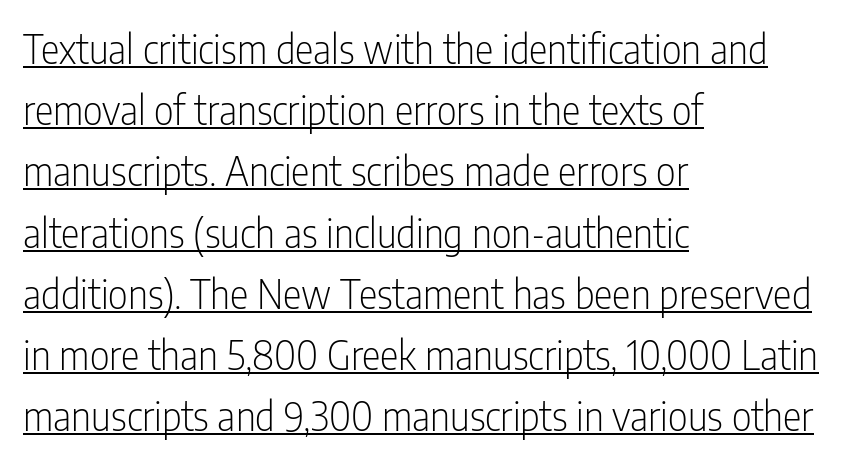
Q: Is the text bold? A: No.
Q: Is the text italic (slanted)? A: No, it is upright.
Q: Is the typeface a serif or a sans-serif typeface? A: Sans-serif.
Q: Is the text underlined? A: Yes.
Q: How is the paragraph aligned? A: Left-aligned.
Q: Is the spacing between letters normal or unusually wide? A: Normal.
Q: Is the spacing between lines tight, normal or loose? A: Normal.
Q: Width (condensed, normal, or wide)? A: Condensed.
Q: Stroke contrast? A: Low.
Q: x-height? A: Medium.
Q: Monospaced? A: No.
